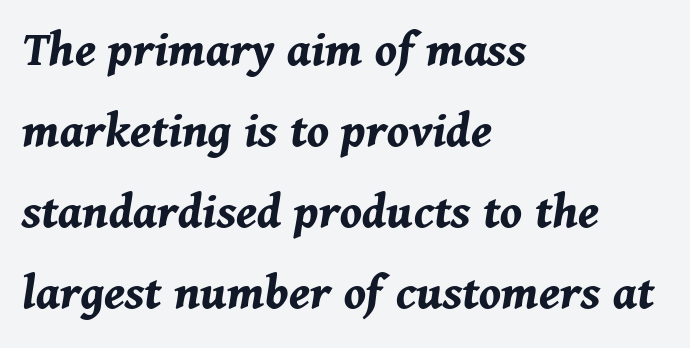
Q: Is the text bold? A: Yes.
Q: Is the text italic (slanted)? A: Yes, it leans right by about 11 degrees.
Q: Is the text underlined? A: No.
Q: How is the paragraph aligned? A: Left-aligned.
Q: Is the spacing between letters normal or unusually wide? A: Normal.
Q: Is the spacing between lines tight, normal or loose? A: Normal.
Q: Width (condensed, normal, or wide)? A: Normal.
Q: Stroke contrast? A: Medium.
Q: x-height? A: Medium.
Q: Monospaced? A: No.
